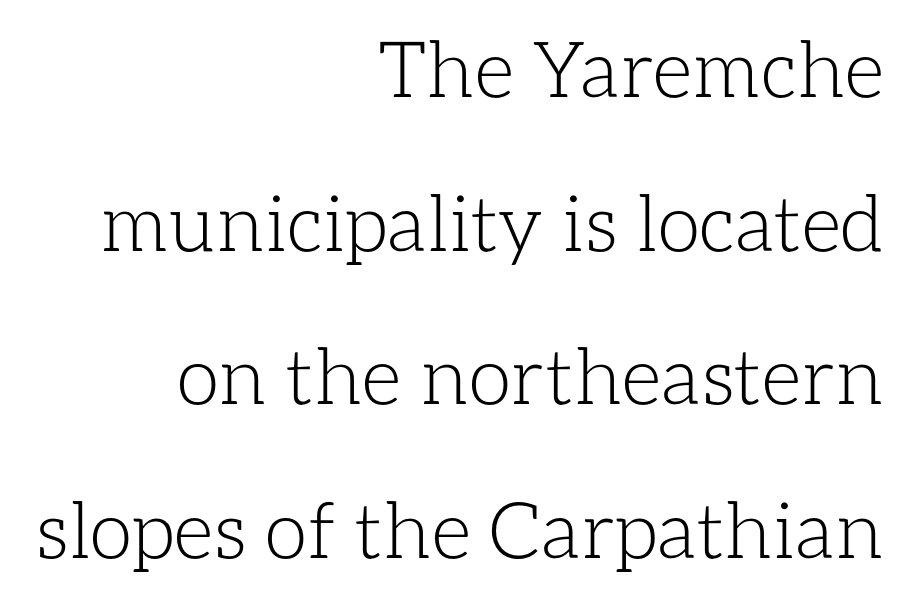
{"italic": "no", "bold": "no", "weight": "light", "width": "normal", "stroke_contrast": "low", "x_height": "medium", "monospaced": "no", "underline": "no", "align": "right", "line_spacing": "loose", "line_spacing_ratio": 1.97, "letter_spacing": "normal", "letter_spacing_em": 0.0, "glyph_px": 78}
